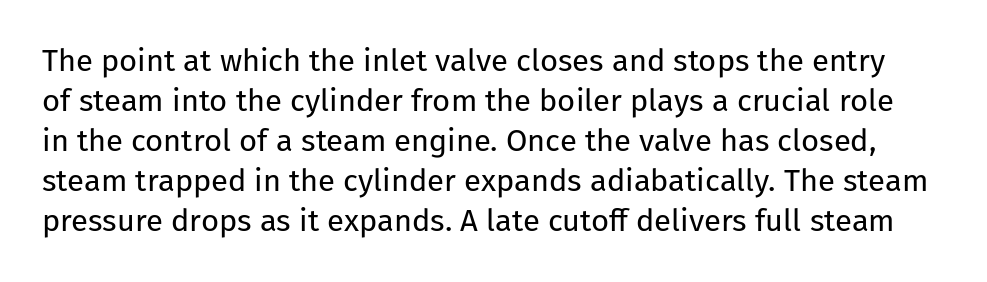
Q: Is the text bold? A: No.
Q: Is the text italic (slanted)? A: No, it is upright.
Q: Is the typeface a serif or a sans-serif typeface? A: Sans-serif.
Q: Is the text underlined? A: No.
Q: Is the spacing between letters normal or unusually wide? A: Normal.
Q: Is the spacing between lines tight, normal or loose? A: Normal.
Q: Width (condensed, normal, or wide)? A: Normal.
Q: Stroke contrast? A: Low.
Q: x-height? A: Medium.
Q: Monospaced? A: No.
